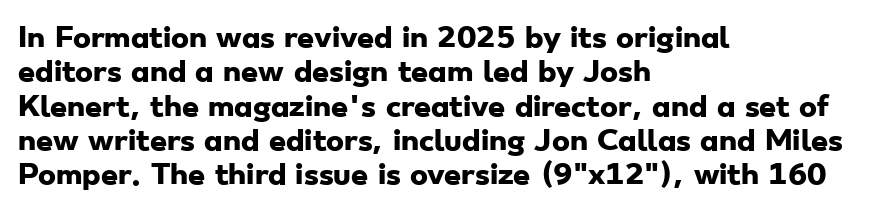
Line beginnings align vertically; line endings do not. Look at the tracking — it's just the regular setting, nothing added. Does the weight exceed regular? Yes, all the way to bold. Bare-footed words on every line. Horizontal bands of white between lines are of average thickness.
